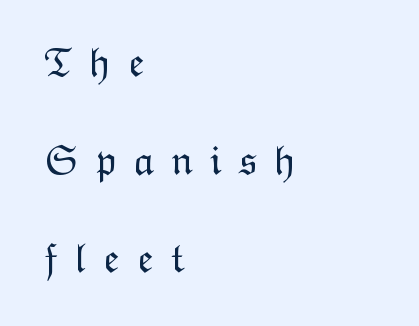
The image shows 42 px light type, upright; set left-aligned, loose line spacing (2.33x), unusually wide letter spacing (+0.4 em), not underlined; low stroke contrast and a medium x-height.
